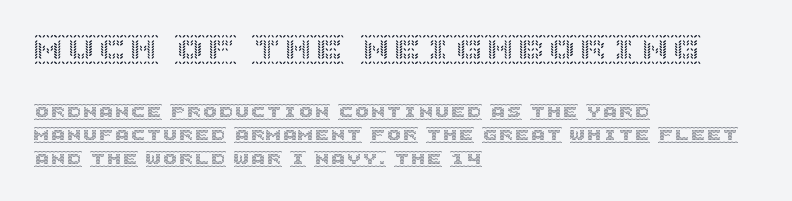
The image shows 31 px text type, upright; set left-aligned, normal line spacing (1.46x), normal letter spacing, not underlined; the first (top) block is 1.94x larger; a large x-height.
